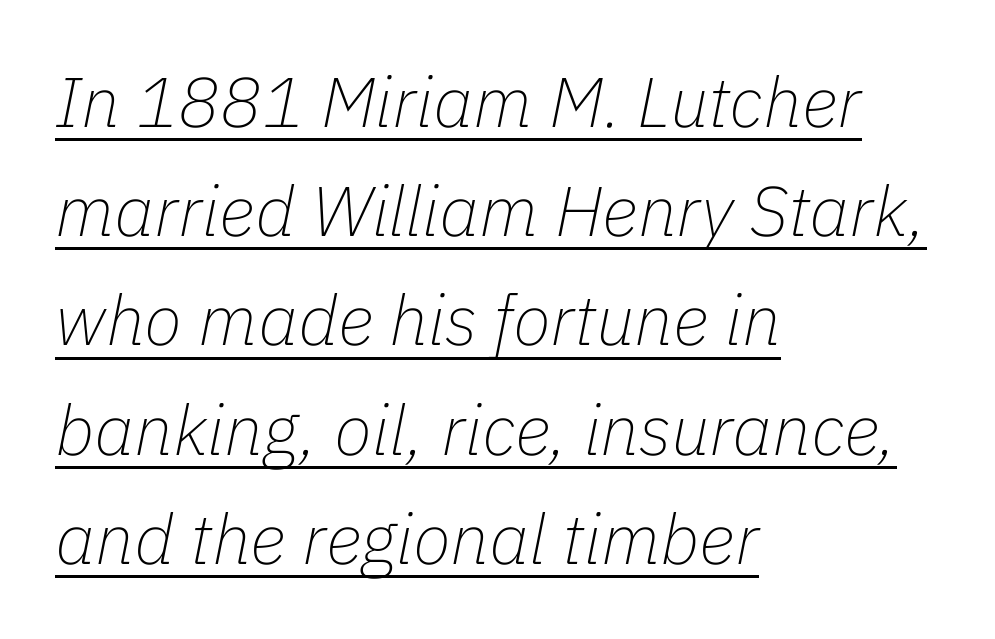
The image shows 70 px thin type, italic (leaning right); set left-aligned, normal line spacing (1.56x), normal letter spacing, underlined; low stroke contrast and a medium x-height.
